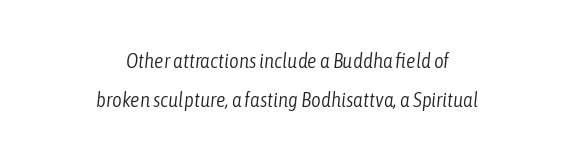
The image shows 21 px text type, italic (leaning right); set centered, line spacing 1.85x, normal letter spacing, not underlined.
